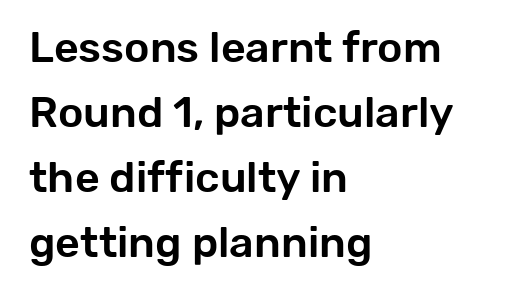
Q: Is the text italic (slanted)? A: No, it is upright.
Q: Is the typeface a serif or a sans-serif typeface? A: Sans-serif.
Q: Is the text underlined? A: No.
Q: How is the paragraph aligned? A: Left-aligned.
Q: Is the spacing between letters normal or unusually wide? A: Normal.
Q: Is the spacing between lines tight, normal or loose? A: Normal.
Q: Width (condensed, normal, or wide)? A: Normal.
Q: Stroke contrast? A: Low.
Q: x-height? A: Medium.
Q: Monospaced? A: No.
